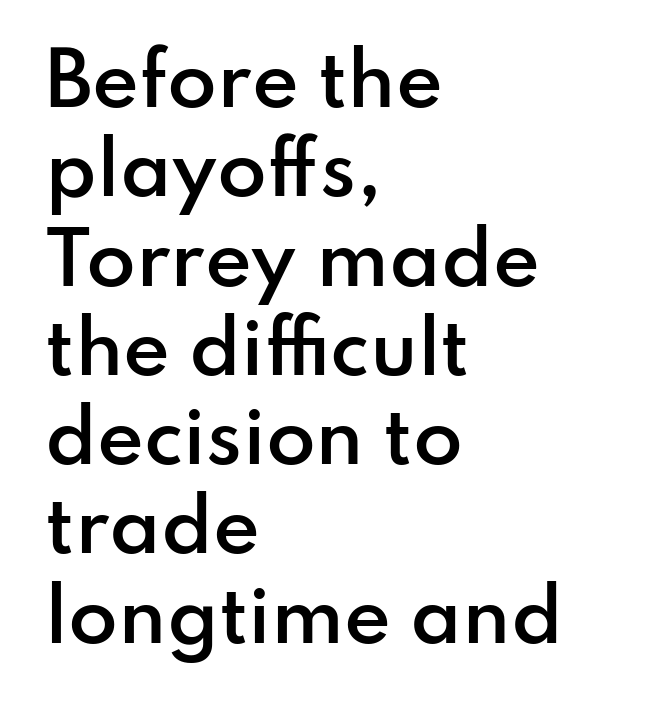
Do the characters align in a grid? No, the font is proportional. The line texture is even and compact thanks to regular tracking. Do the letters lean? They stand straight. These lines stack with their left ends in a neat column. The type family on display is of the sans-serif kind. Beneath every word, the page is bare.
